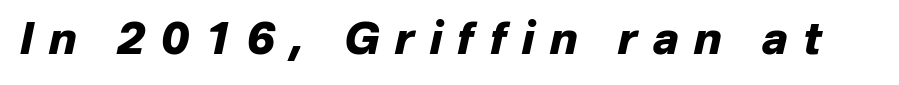
{"italic": "yes", "lean": "right", "slant_degrees": 12, "bold": "yes", "weight": "heavy", "width": "normal", "stroke_contrast": "low", "x_height": "medium", "monospaced": "no", "underline": "no", "letter_spacing": "wide", "letter_spacing_em": 0.35, "glyph_px": 44}
